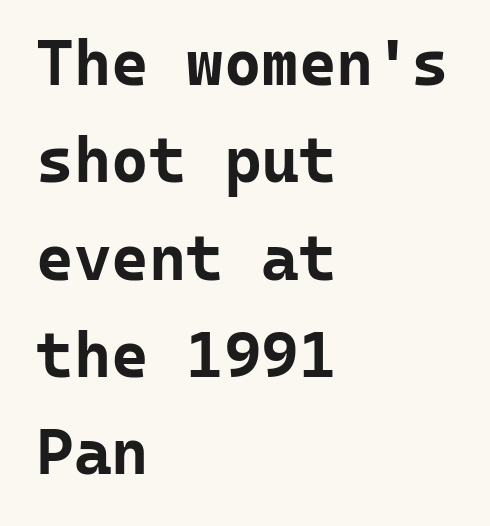
{"serif": "no", "italic": "no", "bold": "yes", "weight": "bold", "width": "normal", "stroke_contrast": "low", "x_height": "medium", "monospaced": "yes", "underline": "no", "align": "left", "line_spacing": "normal", "line_spacing_ratio": 1.52, "letter_spacing": "normal", "letter_spacing_em": 0.0, "glyph_px": 64}
